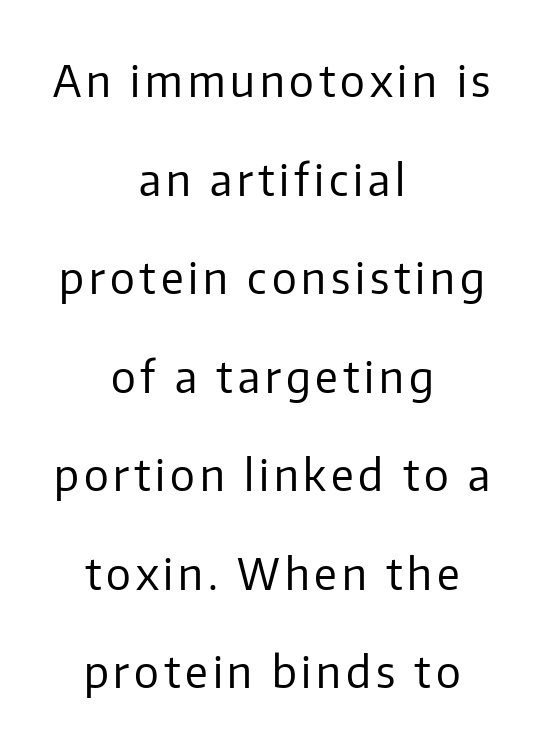
Q: Is the text bold? A: No.
Q: Is the text italic (slanted)? A: No, it is upright.
Q: Is the typeface a serif or a sans-serif typeface? A: Sans-serif.
Q: Is the text underlined? A: No.
Q: How is the paragraph aligned? A: Centered.
Q: Is the spacing between lines tight, normal or loose? A: Loose.
Q: Width (condensed, normal, or wide)? A: Normal.
Q: Stroke contrast? A: Low.
Q: x-height? A: Medium.
Q: Monospaced? A: No.
